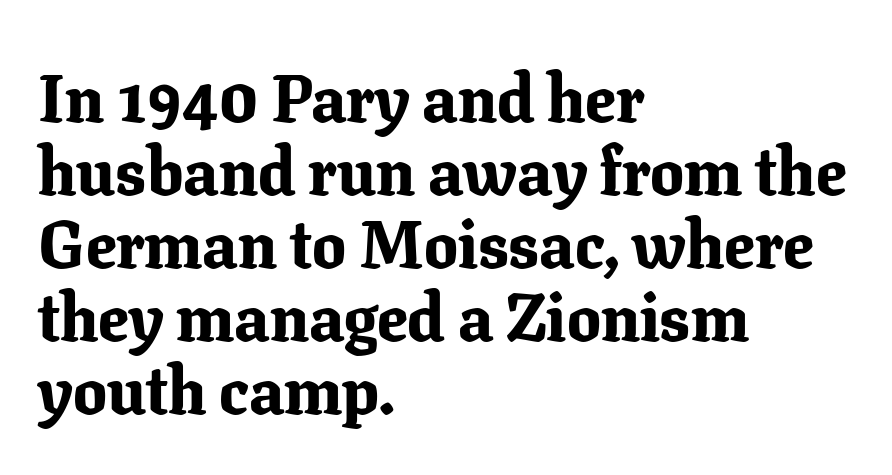
{"serif": "yes", "italic": "no", "bold": "yes", "weight": "bold", "width": "normal", "stroke_contrast": "low", "x_height": "medium", "monospaced": "no", "underline": "no", "align": "left", "line_spacing": "tight", "line_spacing_ratio": 1.09, "letter_spacing": "normal", "letter_spacing_em": 0.0, "glyph_px": 67}
